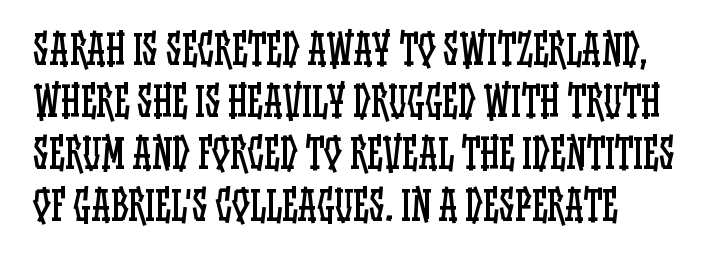
{"italic": "no", "bold": "no", "weight": "regular", "width": "condensed", "stroke_contrast": "low", "x_height": "large", "monospaced": "no", "underline": "no", "align": "left", "line_spacing": "normal", "line_spacing_ratio": 1.3, "letter_spacing": "normal", "letter_spacing_em": 0.0, "glyph_px": 40}
